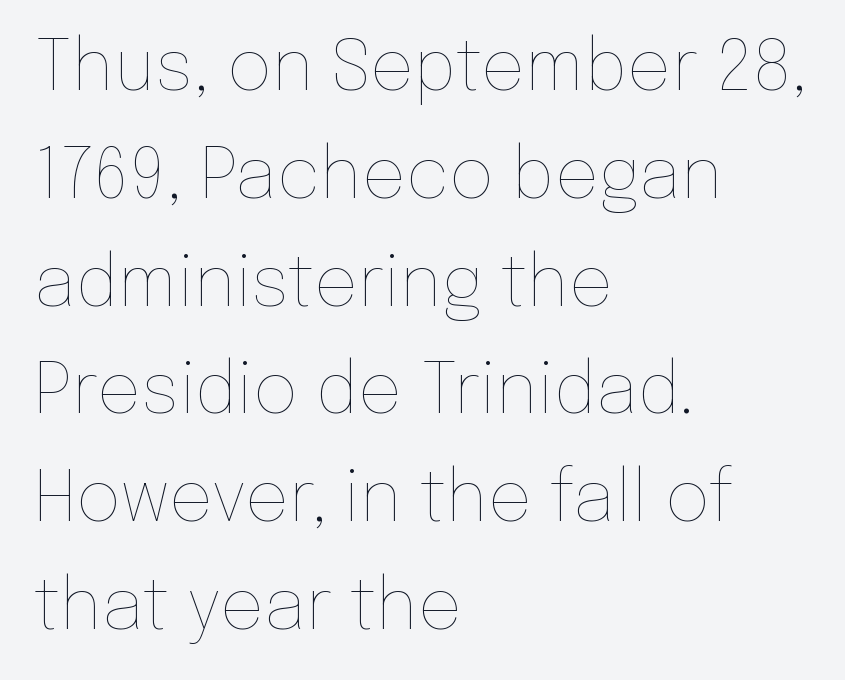
The image shows 70 px thin type, upright; set left-aligned, normal line spacing (1.54x), normal letter spacing, not underlined; low stroke contrast and a medium x-height.
